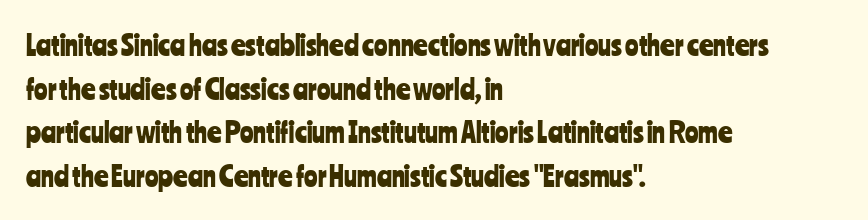
{"serif": "no", "italic": "no", "width": "condensed", "stroke_contrast": "low", "x_height": "medium", "monospaced": "no", "underline": "no", "align": "left", "line_spacing": "normal", "line_spacing_ratio": 1.56, "letter_spacing": "normal", "letter_spacing_em": 0.0, "glyph_px": 28}
